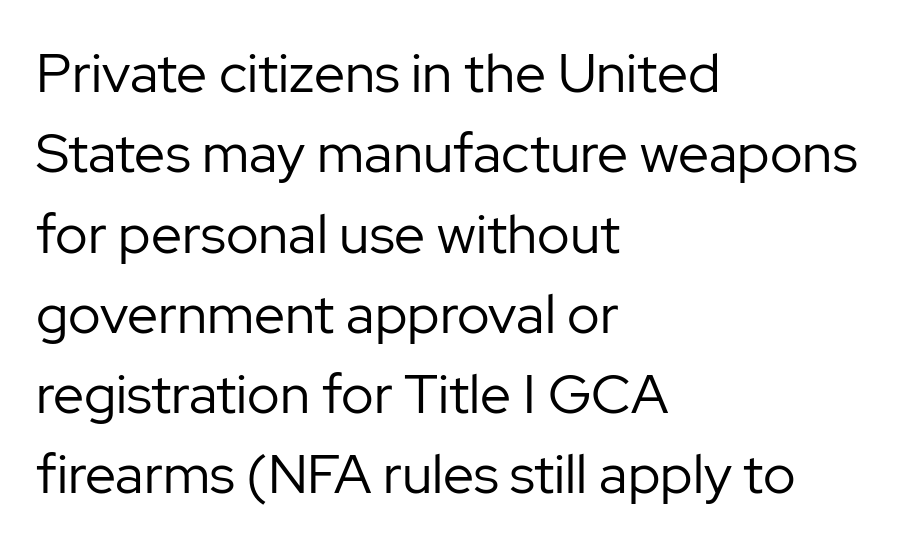
{"serif": "no", "italic": "no", "bold": "no", "weight": "regular", "width": "normal", "stroke_contrast": "low", "x_height": "medium", "monospaced": "no", "underline": "no", "align": "left", "line_spacing": "normal", "line_spacing_ratio": 1.46, "letter_spacing": "normal", "letter_spacing_em": 0.0, "glyph_px": 55}
